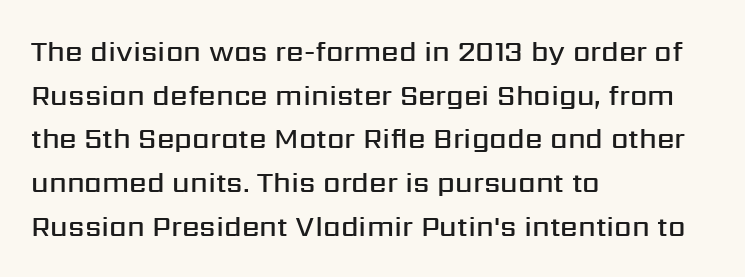
The image shows 28 px semibold sans-serif type, upright; set left-aligned, normal line spacing (1.56x), normal letter spacing, not underlined; medium stroke contrast and a medium x-height.
